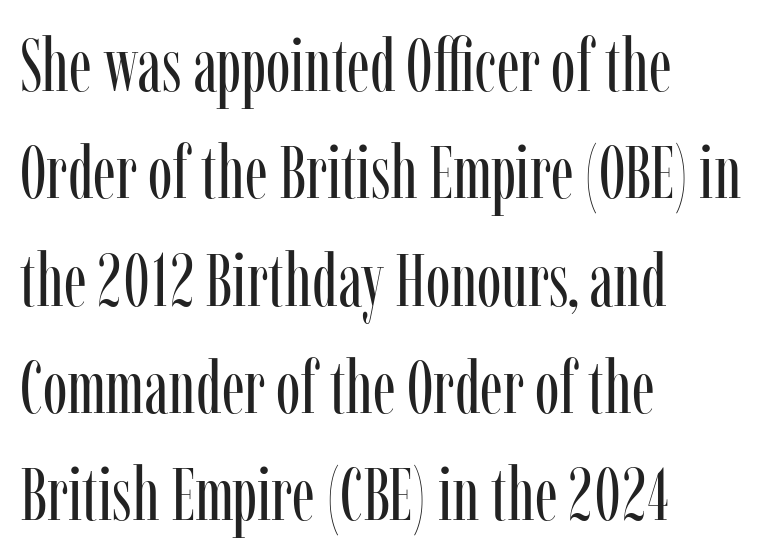
Q: Is the text bold? A: No.
Q: Is the text italic (slanted)? A: No, it is upright.
Q: Is the typeface a serif or a sans-serif typeface? A: Serif.
Q: Is the text underlined? A: No.
Q: How is the paragraph aligned? A: Left-aligned.
Q: Is the spacing between letters normal or unusually wide? A: Normal.
Q: Is the spacing between lines tight, normal or loose? A: Normal.
Q: Width (condensed, normal, or wide)? A: Condensed.
Q: Stroke contrast? A: Low.
Q: x-height? A: Medium.
Q: Monospaced? A: No.
